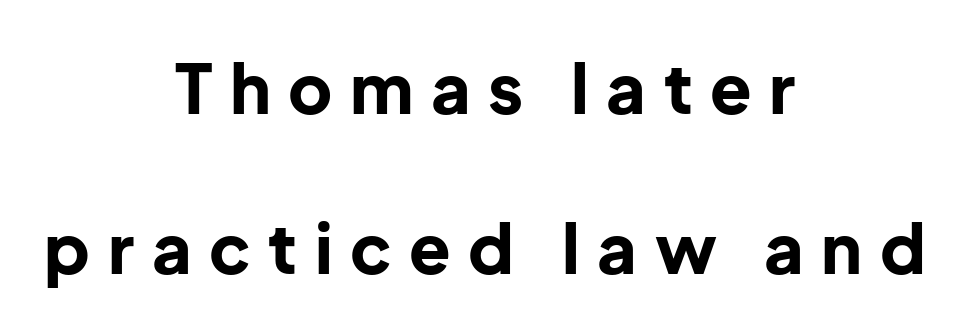
{"serif": "no", "italic": "no", "bold": "yes", "weight": "bold", "width": "normal", "stroke_contrast": "low", "x_height": "medium", "monospaced": "no", "underline": "no", "align": "center", "line_spacing": "loose", "line_spacing_ratio": 2.36, "letter_spacing": "wide", "letter_spacing_em": 0.26, "glyph_px": 68}
